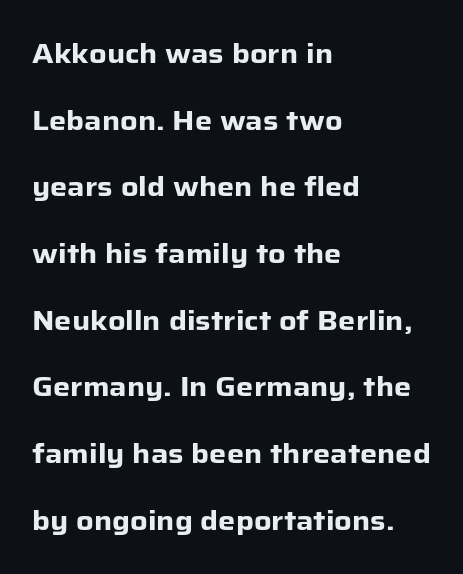
Q: Is the text bold? A: Yes.
Q: Is the text italic (slanted)? A: No, it is upright.
Q: Is the text underlined? A: No.
Q: How is the paragraph aligned? A: Left-aligned.
Q: Is the spacing between letters normal or unusually wide? A: Normal.
Q: Is the spacing between lines tight, normal or loose? A: Loose.
